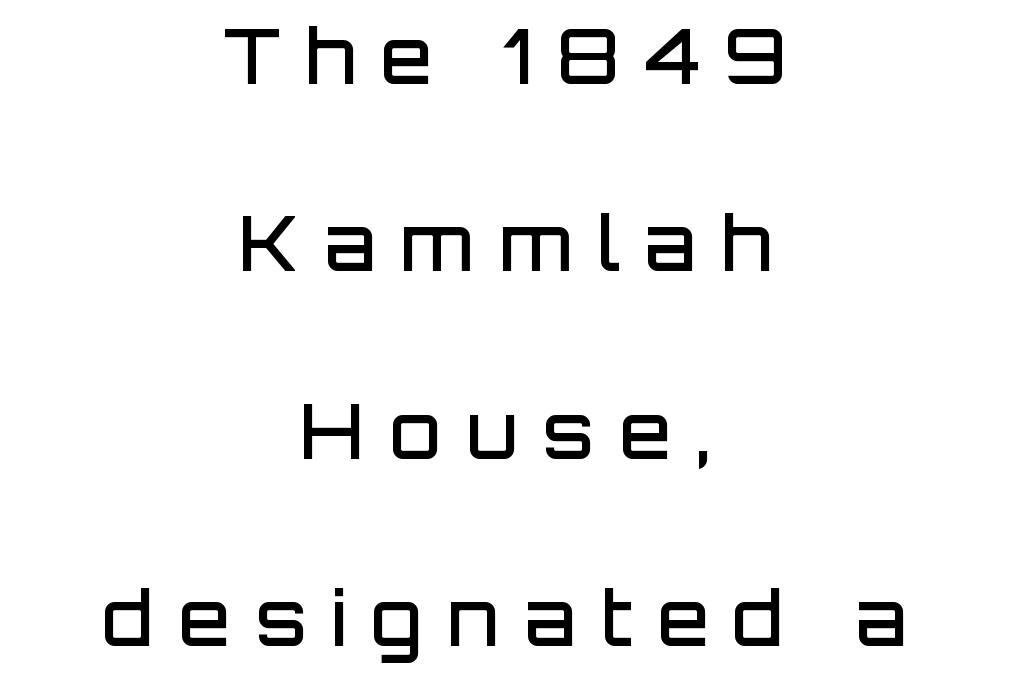
Quick note: not italic, upright. The text was rendered using a sans face with plain stroke endings. Which margin do the lines hug? Neither — every line sits in the middle. Clear beneath every line of the passage. Weight check: semibold — heavier than regular, not quite bold.
